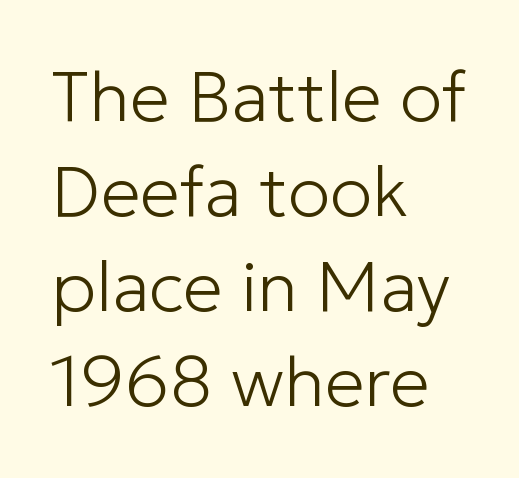
{"serif": "no", "italic": "no", "bold": "no", "weight": "light", "width": "normal", "stroke_contrast": "low", "x_height": "medium", "monospaced": "no", "underline": "no", "align": "left", "line_spacing": "normal", "line_spacing_ratio": 1.34, "letter_spacing": "normal", "letter_spacing_em": 0.0, "glyph_px": 71}
